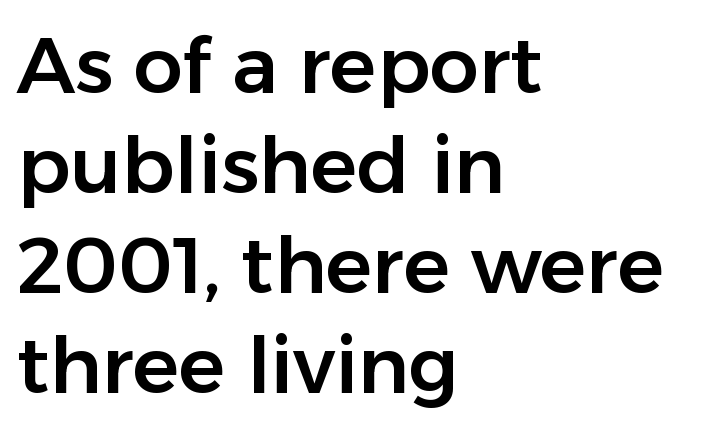
The passage shown is typeset with a sans-serif family. The setting favours the left margin, as ordinary paragraphs usually do. A typesetter would call this leading conventional body-copy spacing. It's the straight-up-and-down kind of type.
